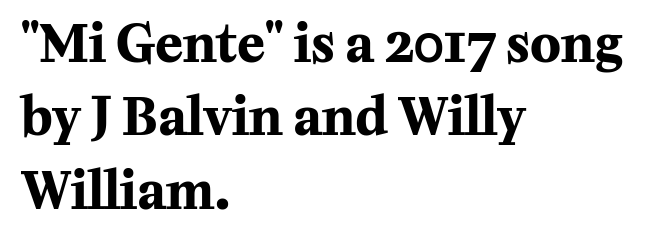
The image shows 51 px bold serif type, upright; set left-aligned, normal line spacing (1.44x), normal letter spacing, not underlined; medium stroke contrast and a medium x-height.
